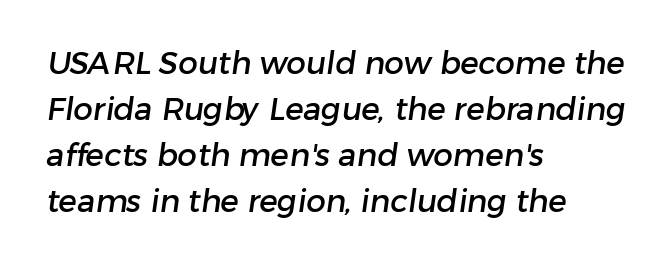
Vertically, the passage feels balanced, rows spaced as you'd expect. The rendering shows plain stroke endings on the letterforms — a sans-serif design. Is this a fixed-width face? No — the glyphs have proportional, varying widths. Alignment: flush left.
